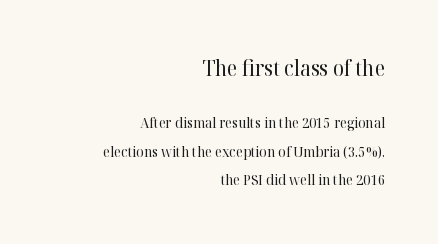
The leading is generous, giving the passage an open texture. Weight: not bold — regular or lighter. Character size in the leading block exceeds that of the trailing block. The passage shown is not underscored anywhere.
